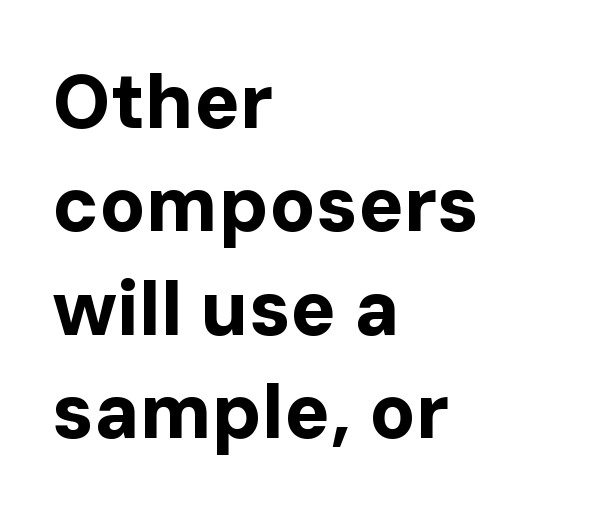
Q: Is the text bold? A: Yes.
Q: Is the text italic (slanted)? A: No, it is upright.
Q: Is the typeface a serif or a sans-serif typeface? A: Sans-serif.
Q: Is the text underlined? A: No.
Q: How is the paragraph aligned? A: Left-aligned.
Q: Is the spacing between letters normal or unusually wide? A: Normal.
Q: Is the spacing between lines tight, normal or loose? A: Normal.
Q: Width (condensed, normal, or wide)? A: Normal.
Q: Stroke contrast? A: Low.
Q: x-height? A: Medium.
Q: Monospaced? A: No.
